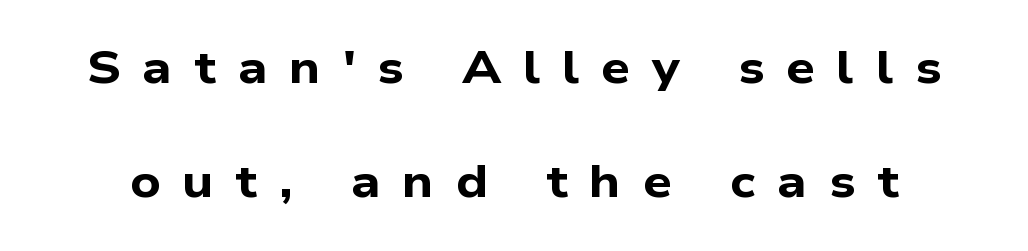
The image shows 46 px bold, wide sans-serif type; set loose line spacing (2.48x), unusually wide letter spacing (+0.47 em), not underlined; low stroke contrast and a medium x-height.
